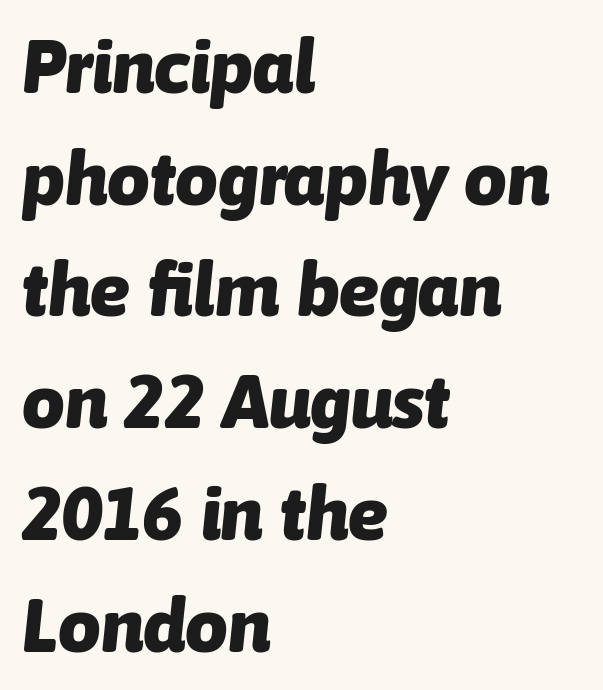
The image shows 75 px heavy type, italic (leaning right); set left-aligned, normal line spacing (1.49x), normal letter spacing, not underlined; low stroke contrast and a medium x-height.
